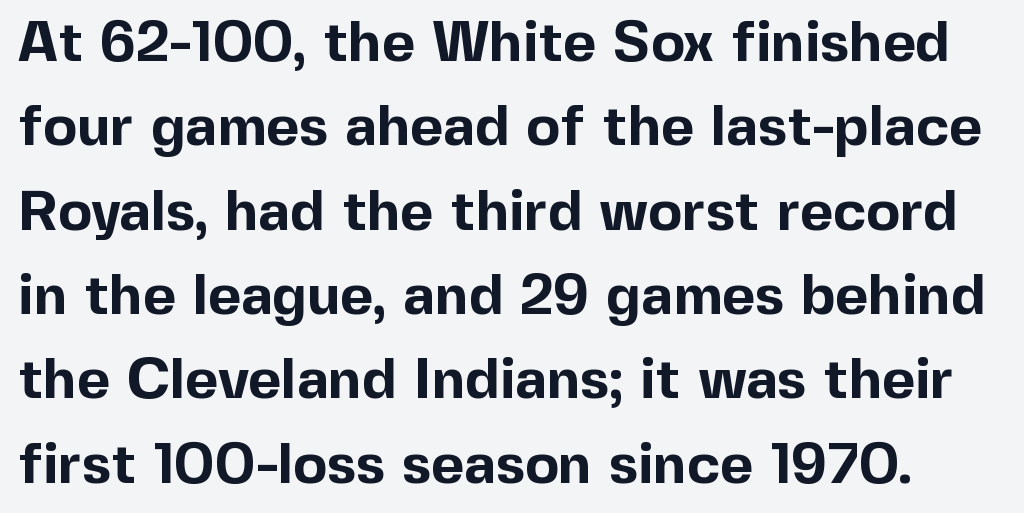
Q: Is the text bold? A: Yes.
Q: Is the text italic (slanted)? A: No, it is upright.
Q: Is the typeface a serif or a sans-serif typeface? A: Sans-serif.
Q: Is the text underlined? A: No.
Q: Is the spacing between letters normal or unusually wide? A: Normal.
Q: Is the spacing between lines tight, normal or loose? A: Normal.
Q: Width (condensed, normal, or wide)? A: Normal.
Q: x-height? A: Medium.
Q: Monospaced? A: No.
